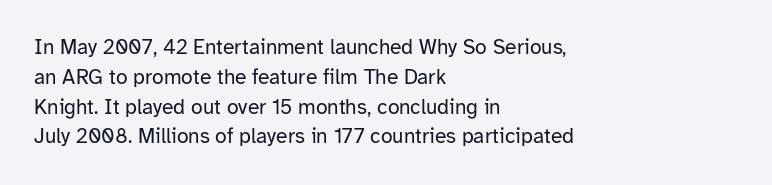
{"italic": "no", "bold": "no", "underline": "no", "align": "left", "line_spacing": "normal", "line_spacing_ratio": 1.42, "letter_spacing": "normal", "letter_spacing_em": 0.0, "glyph_px": 21}
